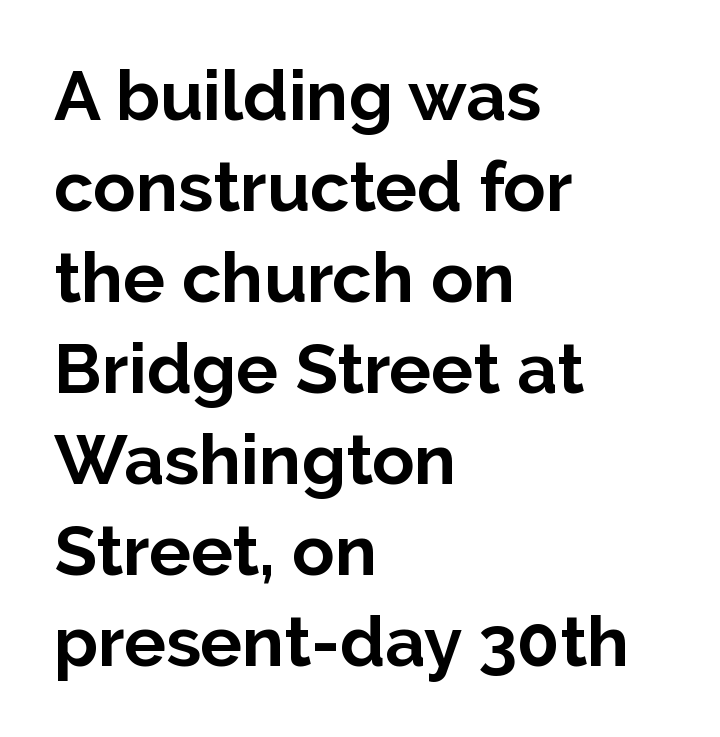
Note the varied advance widths — an 'i' is clearly narrower than an 'm'. I'd describe the lettering as bold — thick and assertive. A bare baseline throughout the passage. Ordinary non-slanted type is in use.
